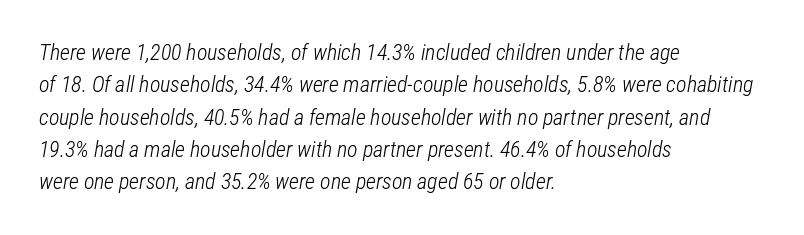
{"italic": "yes", "lean": "right", "slant_degrees": 12, "bold": "no", "underline": "no", "align": "left", "line_spacing": "normal", "line_spacing_ratio": 1.47, "letter_spacing": "normal", "letter_spacing_em": 0.0, "glyph_px": 22}
